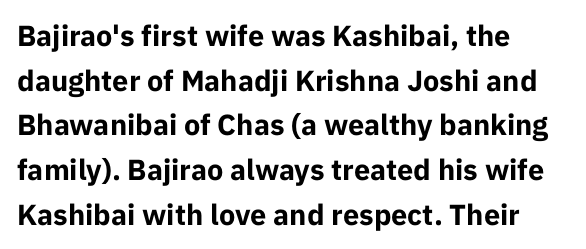
The image shows 29 px bold sans-serif type, upright; set left-aligned, normal line spacing (1.54x), normal letter spacing, not underlined; low stroke contrast and a medium x-height.
